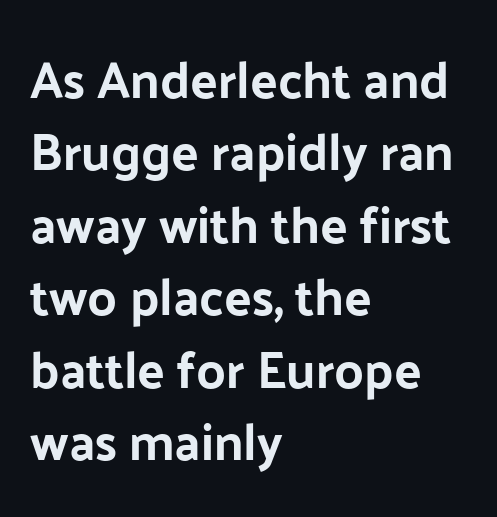
This is sans-serif lettering, the kind often seen on screens and signage. Do the characters align in a grid? No, the font is proportional. Students, observe: this is what conventionally led text looks like. Check under the words: just untouched page.
